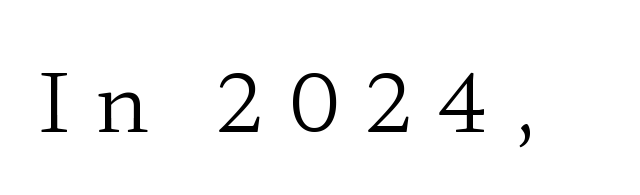
{"serif": "yes", "italic": "no", "bold": "no", "weight": "regular", "width": "wide", "stroke_contrast": "low", "x_height": "medium", "monospaced": "no", "underline": "no", "letter_spacing": "wide", "letter_spacing_em": 0.3, "glyph_px": 80}
